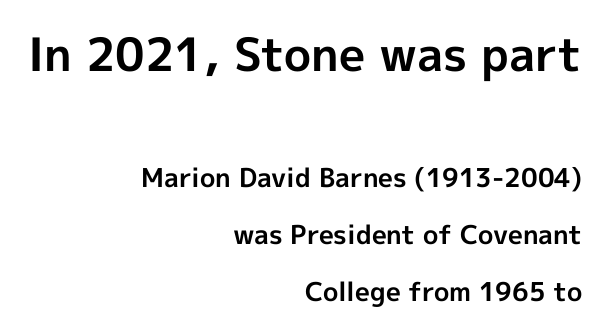
Honestly, there is no underline to notice here at all. Its strokes are broad and dark, the hallmark of bold type. This sample has the flowing, uneven cadence of proportional lettering. Size hierarchy here favors the leading block over the trailing one. The text was rendered using a sans face with plain stroke endings. You could call the tracking neutral — neither tight nor loose.
